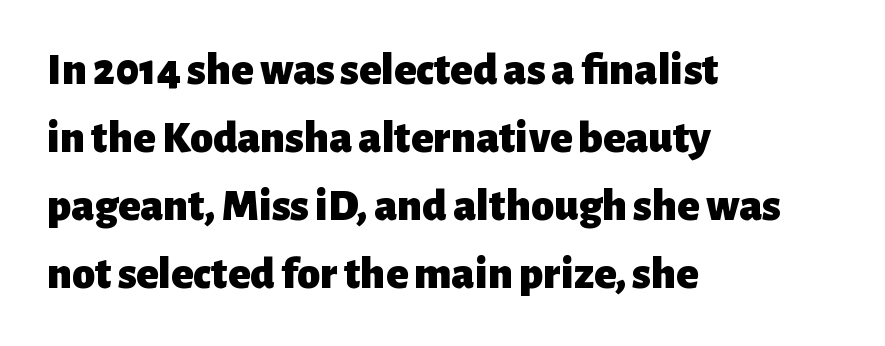
Examine the stroke ends and you'll find no serifs. Descenders are the only things crossing below the line. Italic: no, the glyphs are upright roman. Leftover space on each line is placed entirely after the last word. As a designer I'd log this as weight 700, bold.
